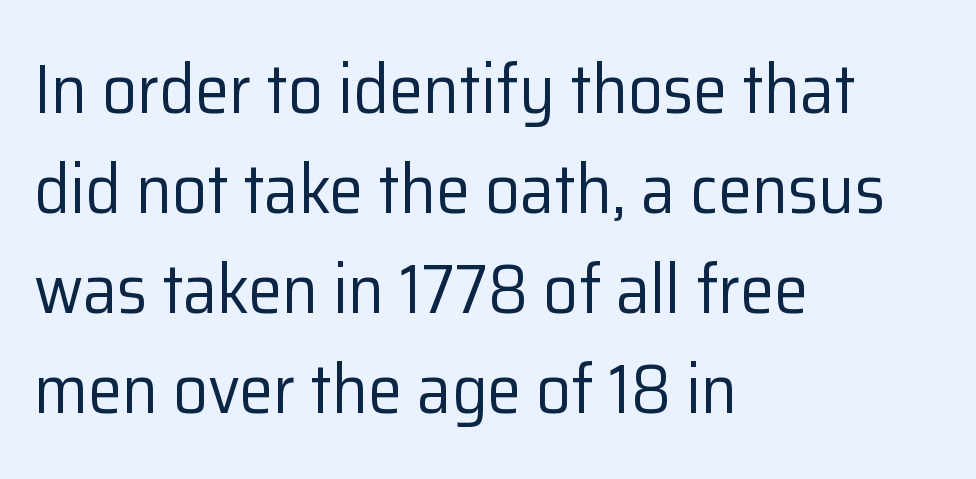
The rendering uses natural spacing where letterforms have individual widths. Letter spacing: default. Designer's note — italics off, roman on. The setting favours the left margin, as ordinary paragraphs usually do. Glance below the letters and you will spot only blank space. Vertical spacing — default.
